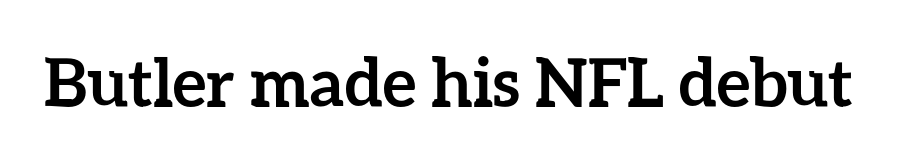
The image shows 66 px semibold type, upright; set normal letter spacing, not underlined; low stroke contrast and a medium x-height.
